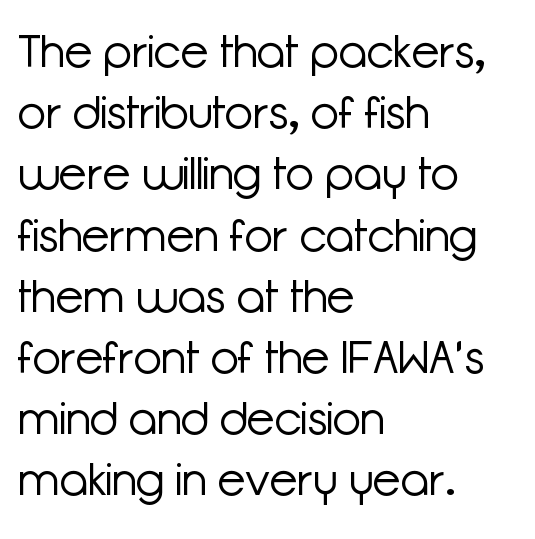
{"serif": "no", "italic": "no", "bold": "no", "weight": "light", "width": "normal", "stroke_contrast": "low", "x_height": "medium", "monospaced": "no", "underline": "no", "align": "left", "line_spacing": "normal", "line_spacing_ratio": 1.33, "letter_spacing": "normal", "letter_spacing_em": 0.0, "glyph_px": 46}
